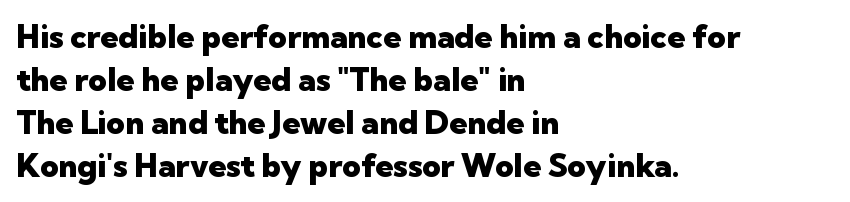
{"serif": "no", "italic": "no", "bold": "yes", "weight": "heavy", "width": "normal", "stroke_contrast": "low", "x_height": "medium", "monospaced": "no", "underline": "no", "align": "left", "line_spacing": "normal", "line_spacing_ratio": 1.34, "letter_spacing": "normal", "letter_spacing_em": 0.0, "glyph_px": 32}
